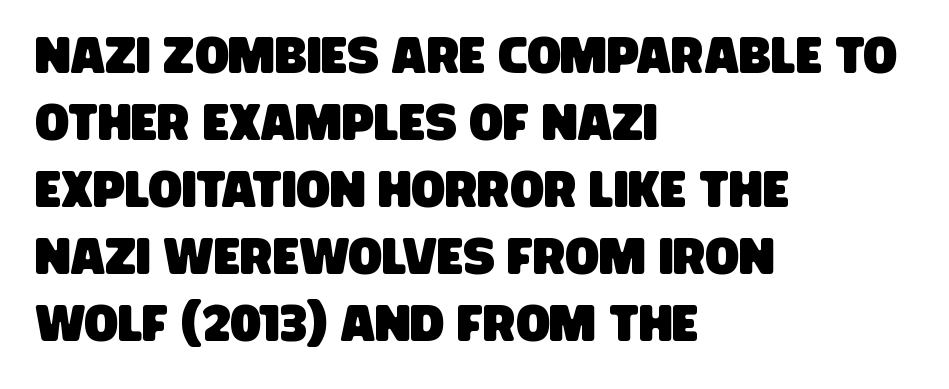
Type without underlining. The rows are spaced the way most documents space them. Does extra space separate the letters? No, they use regular spacing. Observe the absence of serifs on each vertical stroke in this sample.
